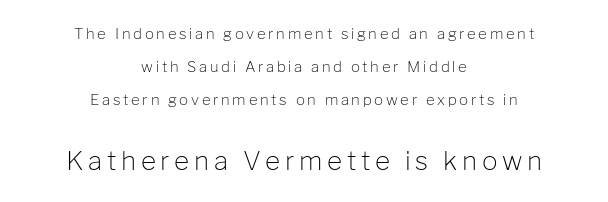
{"italic": "no", "bold": "no", "underline": "no", "align": "center", "line_spacing": "loose", "line_spacing_ratio": 2.21, "larger_block": "second", "size_ratio": 1.73, "glyph_px": 26}
